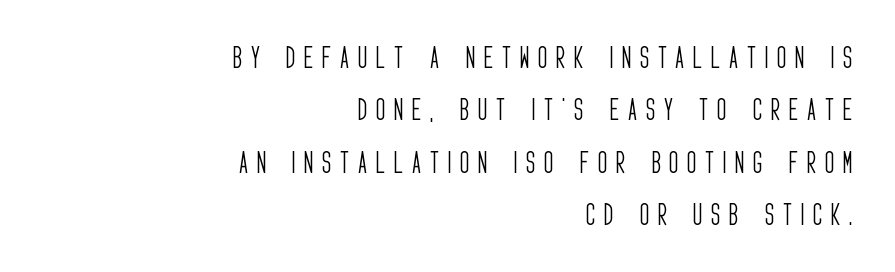
{"italic": "no", "bold": "no", "underline": "no", "align": "right", "line_spacing": "loose", "line_spacing_ratio": 2.1, "letter_spacing": "wide", "letter_spacing_em": 0.36, "glyph_px": 25}
